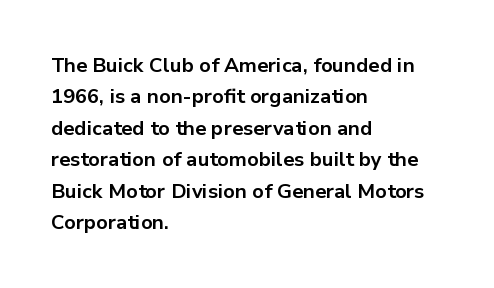
The image shows 20 px bold type, upright; set left-aligned, normal line spacing (1.57x), normal letter spacing, not underlined.
